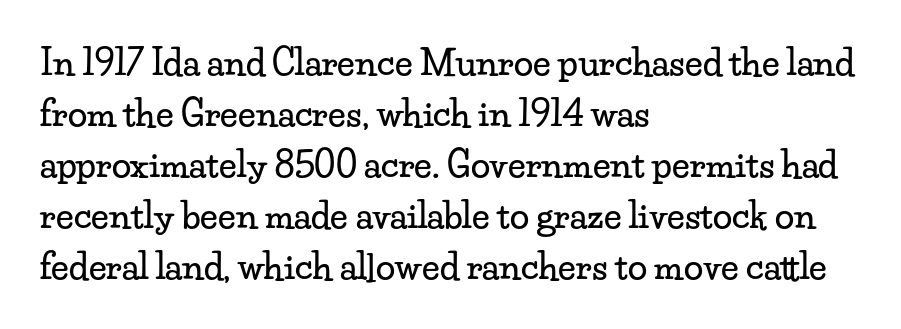
Q: Is the text italic (slanted)? A: No, it is upright.
Q: Is the typeface a serif or a sans-serif typeface? A: Serif.
Q: Is the text underlined? A: No.
Q: How is the paragraph aligned? A: Left-aligned.
Q: Is the spacing between letters normal or unusually wide? A: Normal.
Q: Is the spacing between lines tight, normal or loose? A: Normal.
Q: Width (condensed, normal, or wide)? A: Wide.
Q: Stroke contrast? A: Low.
Q: x-height? A: Small.
Q: Monospaced? A: No.
